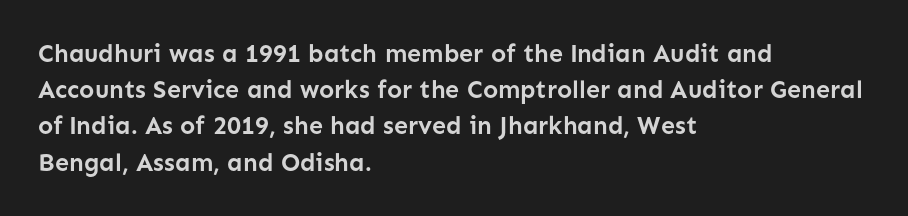
{"italic": "no", "bold": "yes", "underline": "no", "align": "left", "line_spacing": "normal", "line_spacing_ratio": 1.45, "letter_spacing": "normal", "letter_spacing_em": 0.0, "glyph_px": 25}
